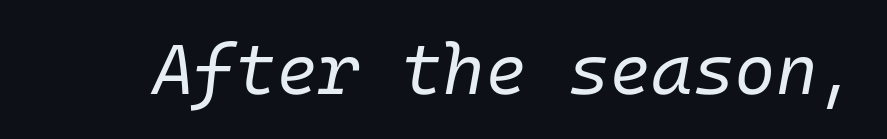
The image shows 71 px regular-weight type, italic (leaning right); set normal letter spacing, not underlined; low stroke contrast and a medium x-height.
